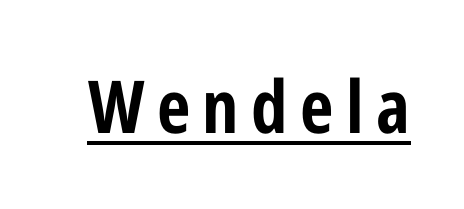
{"serif": "no", "italic": "no", "bold": "yes", "weight": "bold", "width": "condensed", "stroke_contrast": "low", "x_height": "medium", "monospaced": "no", "underline": "yes", "glyph_px": 73}
